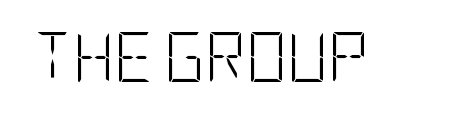
The image shows 50 px light, condensed sans-serif type, upright; set normal letter spacing, not underlined; low stroke contrast and a large x-height.
